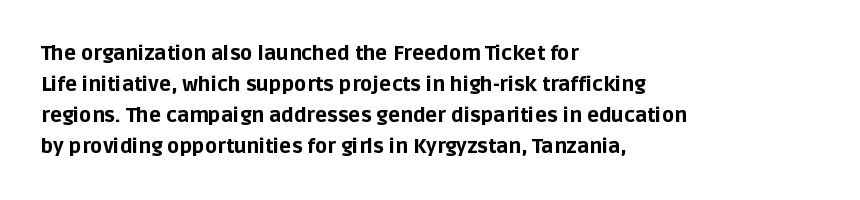
Q: Is the text bold? A: Yes.
Q: Is the text italic (slanted)? A: No, it is upright.
Q: Is the text underlined? A: No.
Q: How is the paragraph aligned? A: Left-aligned.
Q: Is the spacing between letters normal or unusually wide? A: Normal.
Q: Is the spacing between lines tight, normal or loose? A: Normal.
